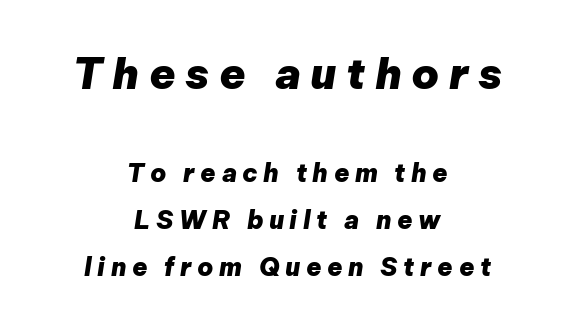
The image shows 43 px heavy type, italic (leaning right); set centered, line spacing 1.88x, unusually wide letter spacing (+0.22 em), not underlined; the first (top) block is 1.72x larger; low stroke contrast and a medium x-height.
